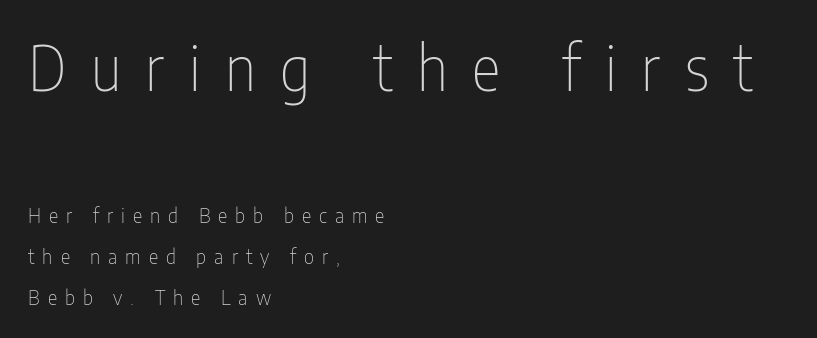
One-word summary of the alignment: left. Descenders hang freely into open space. You could not count columns in this text — the font is proportionally spaced. Unbolded letterforms with no extra heft. Every stem runs plumb, perpendicular to the baseline. Interline gaps are noticeably wide in this sample.
